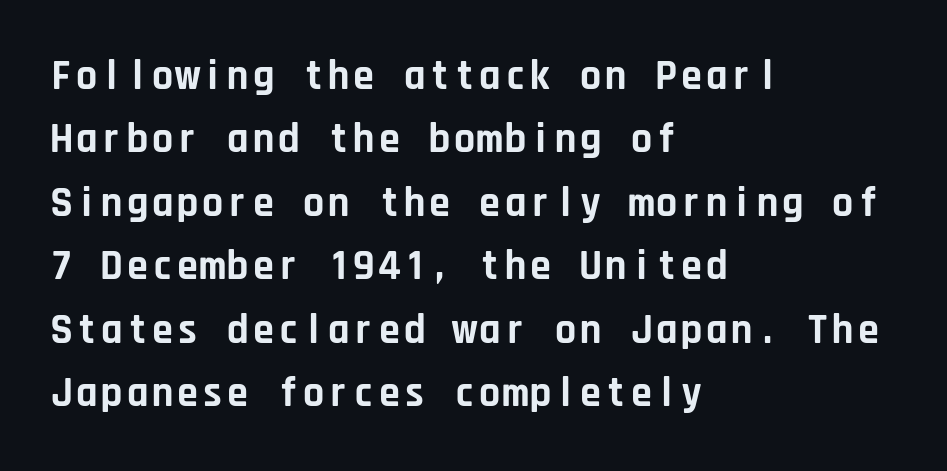
Chunky letters — that's bold for sure. This sample uses a sans-serif face. A typesetter would call this monospace, since all characters share one set width. Rows of type keep a routine distance in the vertical direction. The face used here is rendered with its standard letterfit. This rendering features lettering with no underline.
